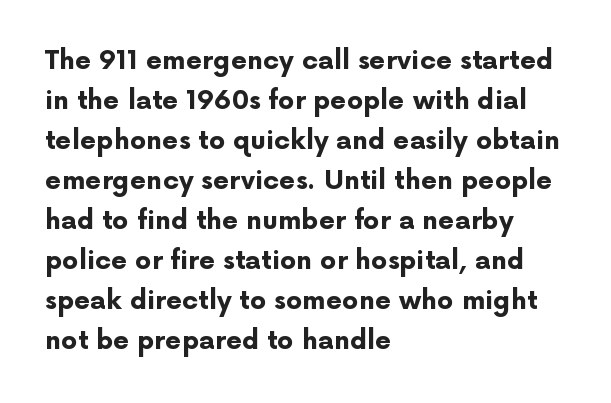
The letterforms sit shoulder to shoulder at normal distance. If you measured baseline to baseline, you'd find a middling distance. The specimen omits any rule beneath the text block's lines. These lines stack with their left ends in a neat column.
